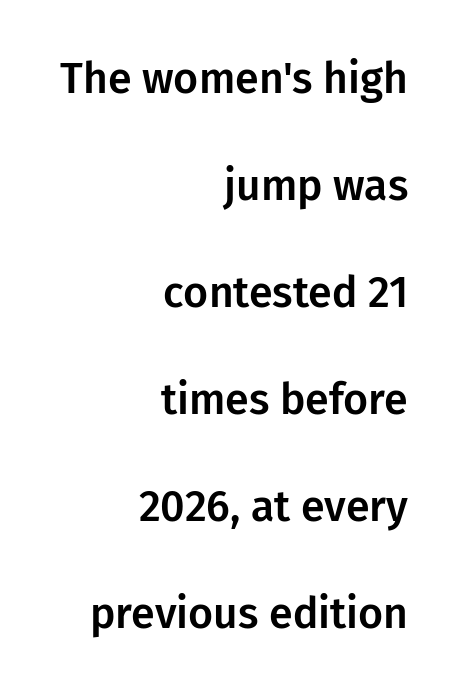
The image shows 43 px sans-serif type, upright; set right-aligned, loose line spacing (2.49x), normal letter spacing, not underlined; low stroke contrast and a medium x-height.
